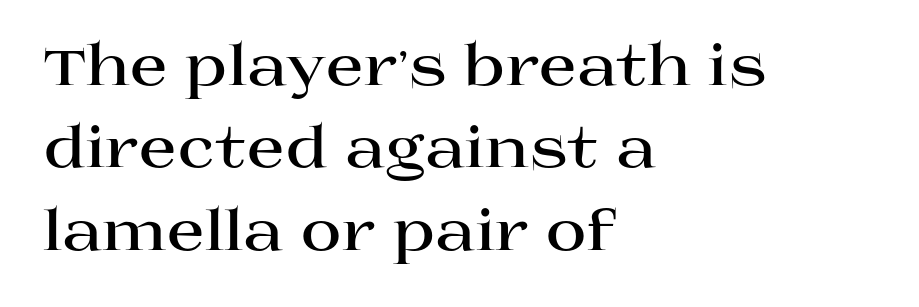
Q: Is the text bold? A: Yes.
Q: Is the text italic (slanted)? A: No, it is upright.
Q: Is the typeface a serif or a sans-serif typeface? A: Serif.
Q: Is the text underlined? A: No.
Q: How is the paragraph aligned? A: Left-aligned.
Q: Is the spacing between letters normal or unusually wide? A: Normal.
Q: Is the spacing between lines tight, normal or loose? A: Normal.
Q: Width (condensed, normal, or wide)? A: Wide.
Q: Stroke contrast? A: High.
Q: x-height? A: Large.
Q: Monospaced? A: No.
